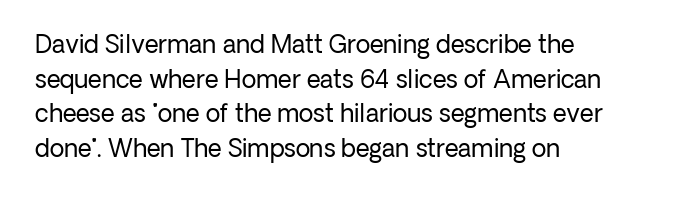
Q: Is the text bold? A: No.
Q: Is the text italic (slanted)? A: No, it is upright.
Q: Is the text underlined? A: No.
Q: How is the paragraph aligned? A: Left-aligned.
Q: Is the spacing between letters normal or unusually wide? A: Normal.
Q: Is the spacing between lines tight, normal or loose? A: Normal.
